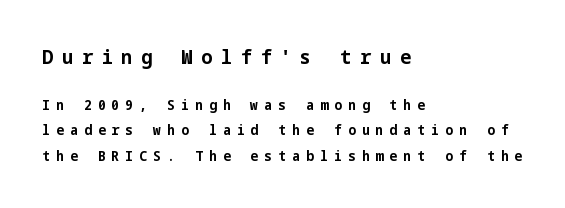
Compared with typical body copy, the letter spacing here is much looser. Where is the straight margin? On the left. The words here are not underlined. It's the straight-up-and-down kind of type.
